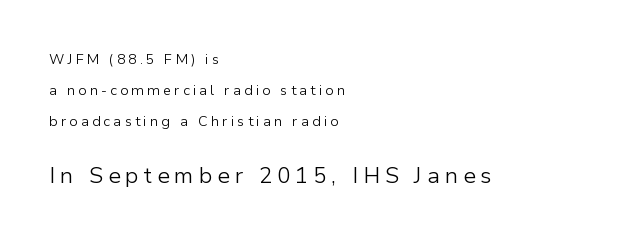
The image shows 22 px text type, upright; set left-aligned, loose line spacing (2.22x), unusually wide letter spacing (+0.22 em), not underlined; the second (bottom) block is 1.57x larger.
